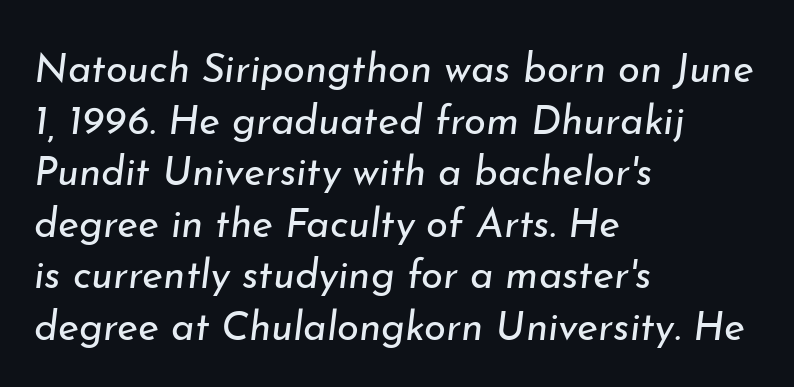
Q: Is the text bold? A: No.
Q: Is the text italic (slanted)? A: Yes, it leans right by about 7 degrees.
Q: Is the text underlined? A: No.
Q: How is the paragraph aligned? A: Left-aligned.
Q: Is the spacing between letters normal or unusually wide? A: Normal.
Q: Is the spacing between lines tight, normal or loose? A: Normal.
Q: Width (condensed, normal, or wide)? A: Normal.
Q: Stroke contrast? A: Low.
Q: x-height? A: Small.
Q: Monospaced? A: No.
